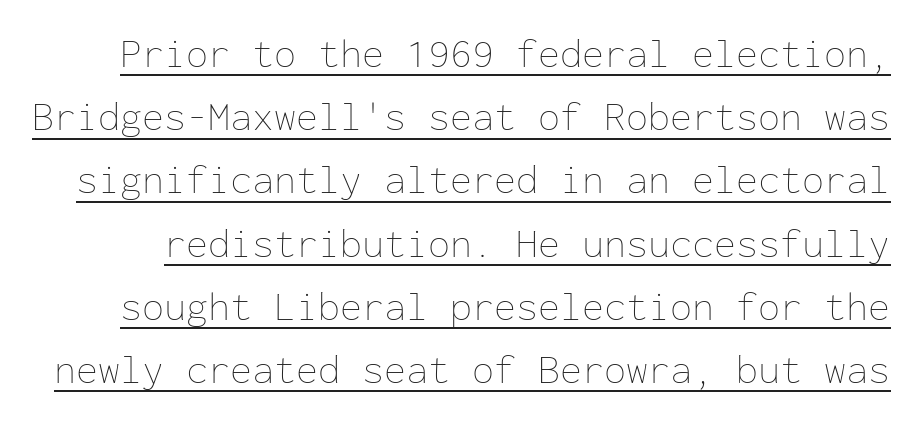
Stroke mass is kept to a normal reading level or below. The rendering keeps characters at their native spacing. It's the straight-up-and-down kind of type. Students, observe: this is what conventionally led text looks like. You could count columns in this text — the font is strictly monospaced.
